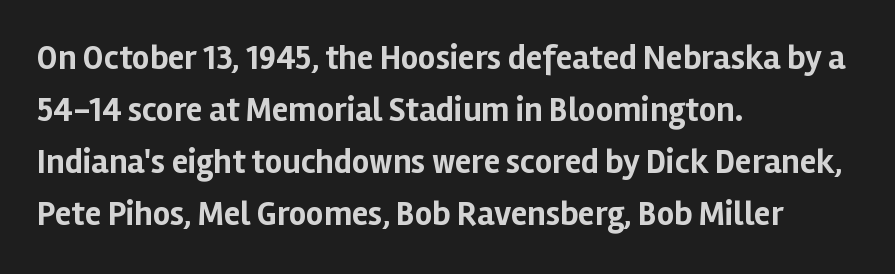
{"serif": "no", "italic": "no", "bold": "yes", "weight": "bold", "width": "normal", "stroke_contrast": "low", "x_height": "medium", "monospaced": "no", "underline": "no", "align": "left", "line_spacing": "normal", "line_spacing_ratio": 1.53, "letter_spacing": "normal", "letter_spacing_em": 0.0, "glyph_px": 34}
